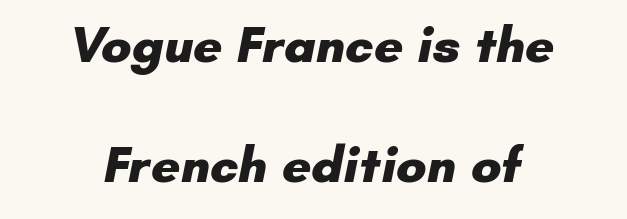
{"serif": "no", "bold": "yes", "weight": "heavy", "width": "normal", "stroke_contrast": "low", "x_height": "small", "monospaced": "no", "underline": "no", "align": "center", "line_spacing": "loose", "line_spacing_ratio": 2.36, "letter_spacing": "normal", "letter_spacing_em": 0.0, "glyph_px": 51}
